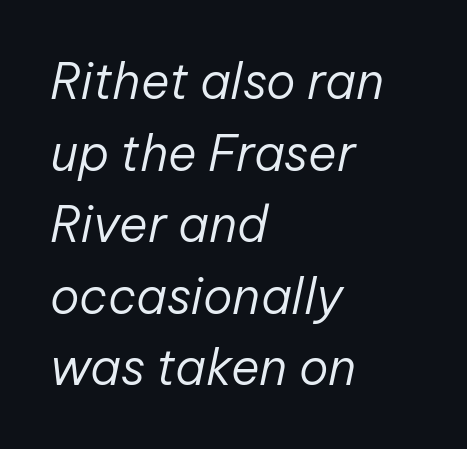
The image shows 49 px regular-weight type, italic (leaning right); set left-aligned, normal line spacing (1.46x), normal letter spacing, not underlined; low stroke contrast and a medium x-height.
